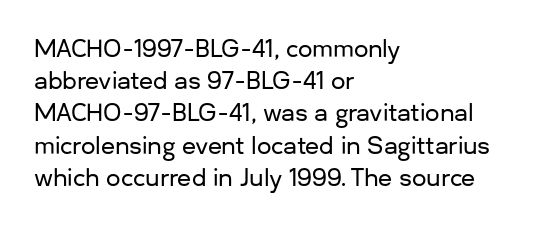
Does the leading feel generous? No, just average. The paragraph shown leans on its left margin. The string is rendered with underlining switched off. Here the glyphs are tracked normally, forming tight word shapes. The font's upright variant was chosen for this text.
